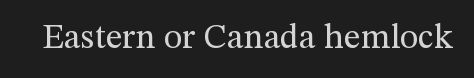
The image shows 35 px regular-weight serif type, upright; set normal letter spacing, not underlined; medium stroke contrast and a medium x-height.
